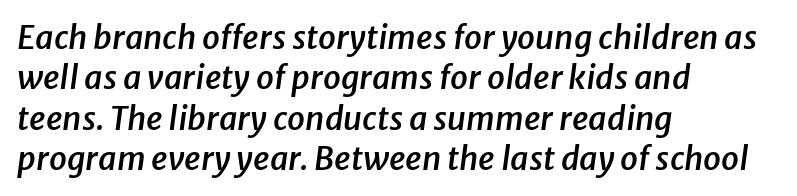
Q: Is the text bold? A: Semi-bold.
Q: Is the text italic (slanted)? A: Yes, it leans right by about 8 degrees.
Q: Is the text underlined? A: No.
Q: How is the paragraph aligned? A: Left-aligned.
Q: Is the spacing between letters normal or unusually wide? A: Normal.
Q: Is the spacing between lines tight, normal or loose? A: Normal.
Q: Width (condensed, normal, or wide)? A: Normal.
Q: Stroke contrast? A: Low.
Q: x-height? A: Medium.
Q: Monospaced? A: No.
